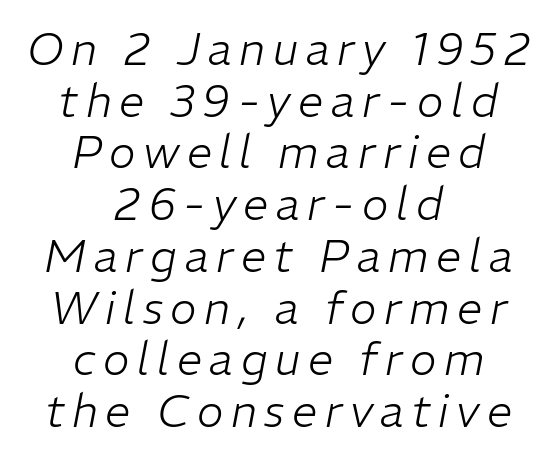
The typesetter chose a symmetrical, centered arrangement here. Lines of text with bare space underneath. These lines were composed using italics. The rendering uses natural spacing where letterforms have individual widths. The strokes carry an ordinary text weight at most.
